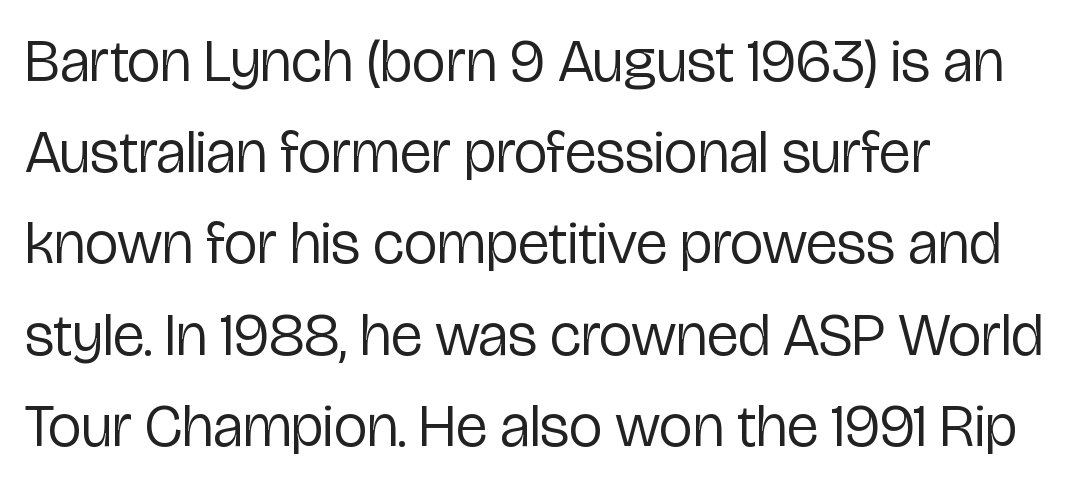
Q: Is the text bold? A: No.
Q: Is the text italic (slanted)? A: No, it is upright.
Q: Is the typeface a serif or a sans-serif typeface? A: Sans-serif.
Q: Is the text underlined? A: No.
Q: How is the paragraph aligned? A: Left-aligned.
Q: Is the spacing between letters normal or unusually wide? A: Normal.
Q: Is the spacing between lines tight, normal or loose? A: Normal.
Q: Width (condensed, normal, or wide)? A: Condensed.
Q: Stroke contrast? A: Low.
Q: x-height? A: Medium.
Q: Monospaced? A: No.
